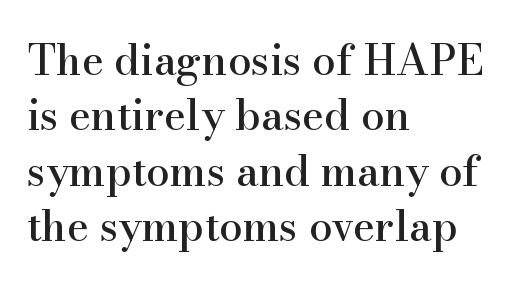
Q: Is the text italic (slanted)? A: No, it is upright.
Q: Is the typeface a serif or a sans-serif typeface? A: Serif.
Q: Is the text underlined? A: No.
Q: How is the paragraph aligned? A: Left-aligned.
Q: Is the spacing between letters normal or unusually wide? A: Normal.
Q: Is the spacing between lines tight, normal or loose? A: Normal.
Q: Width (condensed, normal, or wide)? A: Normal.
Q: Stroke contrast? A: High.
Q: x-height? A: Small.
Q: Monospaced? A: No.
